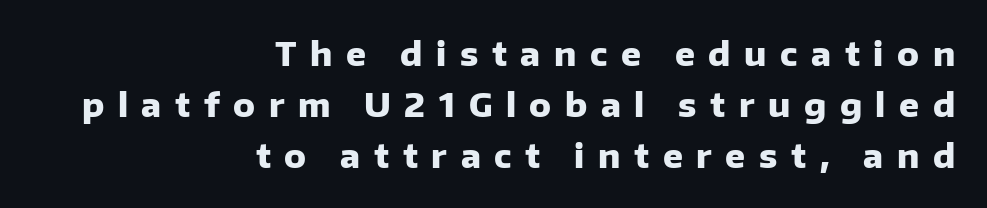
Q: Is the text bold? A: Yes.
Q: Is the text italic (slanted)? A: No, it is upright.
Q: Is the typeface a serif or a sans-serif typeface? A: Sans-serif.
Q: Is the text underlined? A: No.
Q: How is the paragraph aligned? A: Right-aligned.
Q: Is the spacing between letters normal or unusually wide? A: Unusually wide.
Q: Is the spacing between lines tight, normal or loose? A: Normal.
Q: Width (condensed, normal, or wide)? A: Normal.
Q: Stroke contrast? A: Low.
Q: x-height? A: Medium.
Q: Monospaced? A: No.
